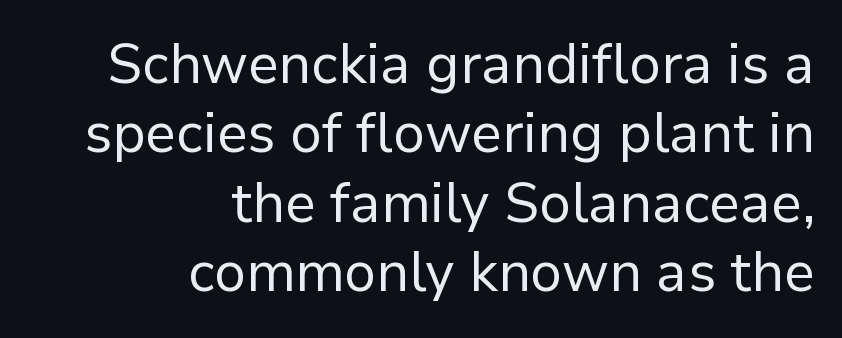
{"serif": "no", "italic": "no", "bold": "no", "weight": "regular", "width": "normal", "stroke_contrast": "low", "x_height": "medium", "monospaced": "no", "underline": "no", "align": "right", "line_spacing": "normal", "line_spacing_ratio": 1.26, "letter_spacing": "normal", "letter_spacing_em": 0.0, "glyph_px": 55}
